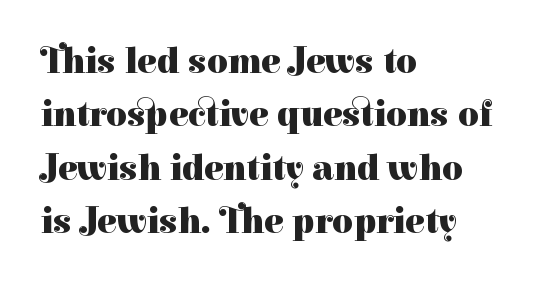
{"serif": "yes", "italic": "no", "bold": "yes", "weight": "heavy", "width": "normal", "stroke_contrast": "high", "x_height": "medium", "monospaced": "no", "underline": "no", "align": "left", "line_spacing": "normal", "line_spacing_ratio": 1.48, "letter_spacing": "normal", "letter_spacing_em": 0.0, "glyph_px": 36}
